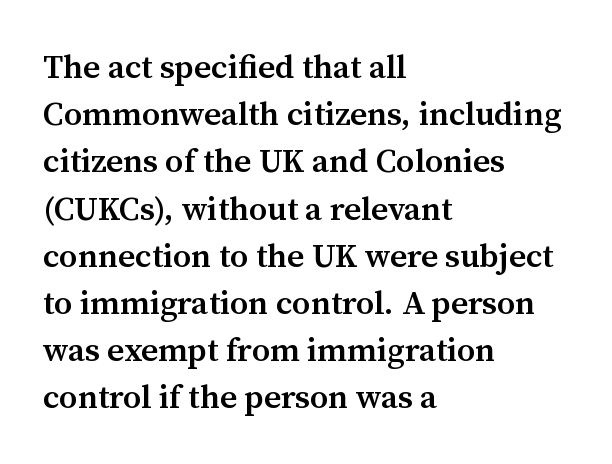
{"serif": "yes", "italic": "no", "bold": "semi", "weight": "semibold", "width": "normal", "stroke_contrast": "medium", "x_height": "medium", "monospaced": "no", "underline": "no", "align": "left", "line_spacing": "normal", "line_spacing_ratio": 1.43, "letter_spacing": "normal", "letter_spacing_em": 0.0, "glyph_px": 33}
